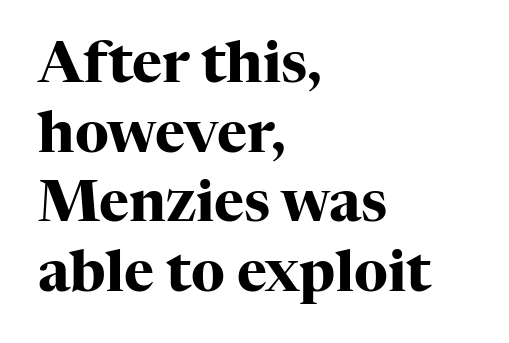
The image shows 57 px heavy serif type, upright; set left-aligned, line spacing 1.22x, normal letter spacing, not underlined; high stroke contrast and a medium x-height.
